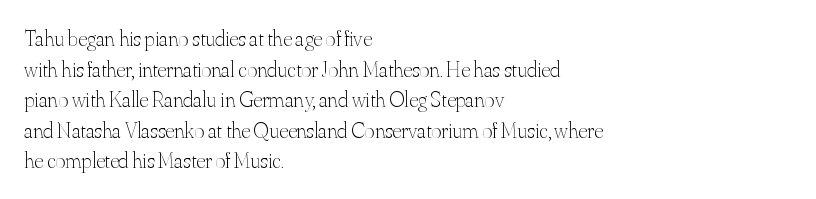
The image shows 22 px text type, upright; set left-aligned, normal line spacing (1.39x), normal letter spacing, not underlined.
